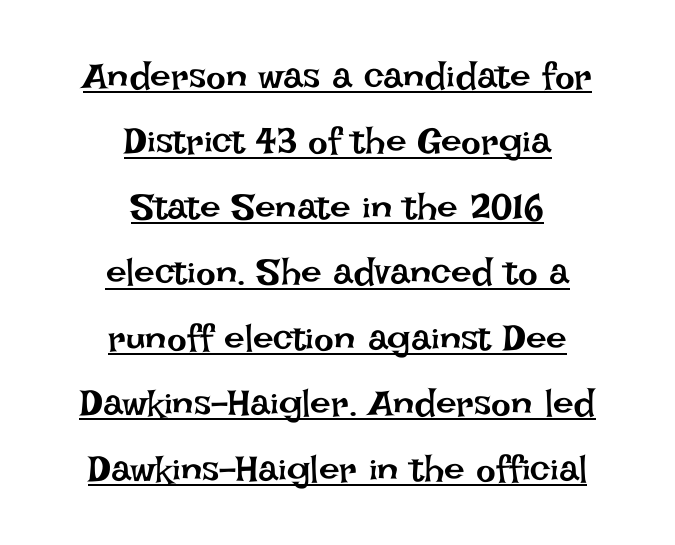
The image shows 37 px regular-weight type, upright; set centered, line spacing 1.77x, normal letter spacing, underlined; low stroke contrast and a large x-height.
